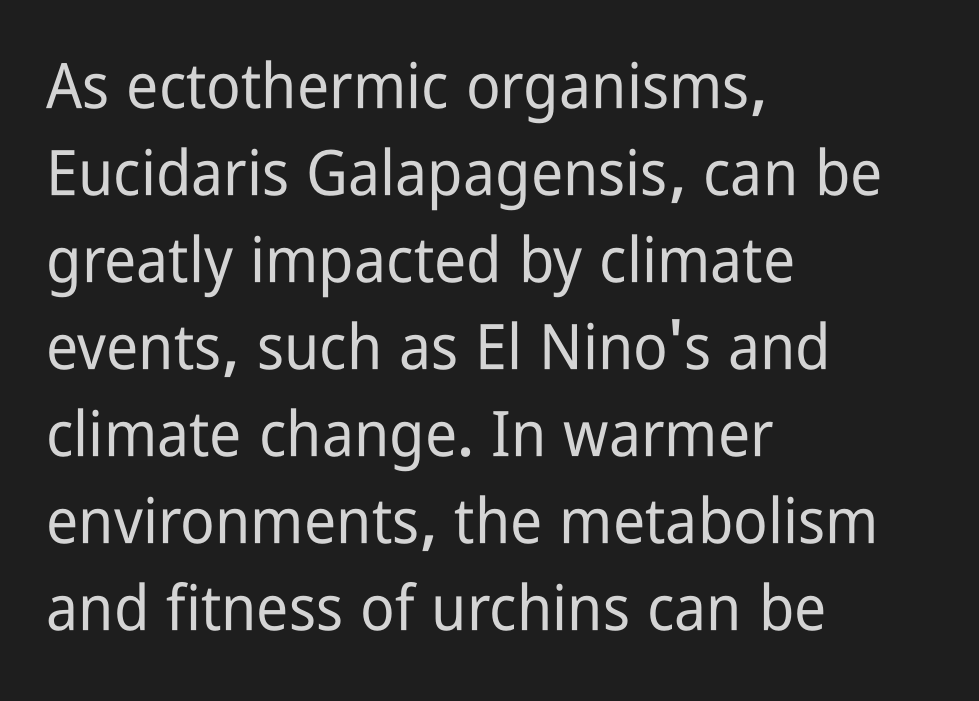
Q: Is the text italic (slanted)? A: No, it is upright.
Q: Is the typeface a serif or a sans-serif typeface? A: Sans-serif.
Q: Is the text underlined? A: No.
Q: How is the paragraph aligned? A: Left-aligned.
Q: Is the spacing between letters normal or unusually wide? A: Normal.
Q: Is the spacing between lines tight, normal or loose? A: Normal.
Q: Width (condensed, normal, or wide)? A: Condensed.
Q: Stroke contrast? A: Low.
Q: x-height? A: Medium.
Q: Monospaced? A: No.
